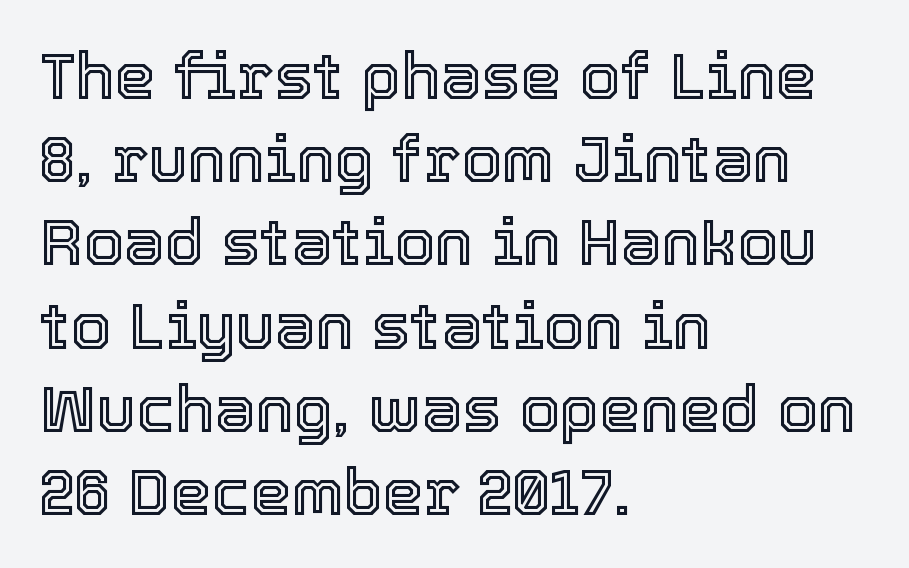
{"italic": "no", "width": "normal", "x_height": "medium", "monospaced": "no", "underline": "no", "align": "left", "line_spacing": "normal", "line_spacing_ratio": 1.28, "letter_spacing": "normal", "letter_spacing_em": 0.0, "glyph_px": 65}
